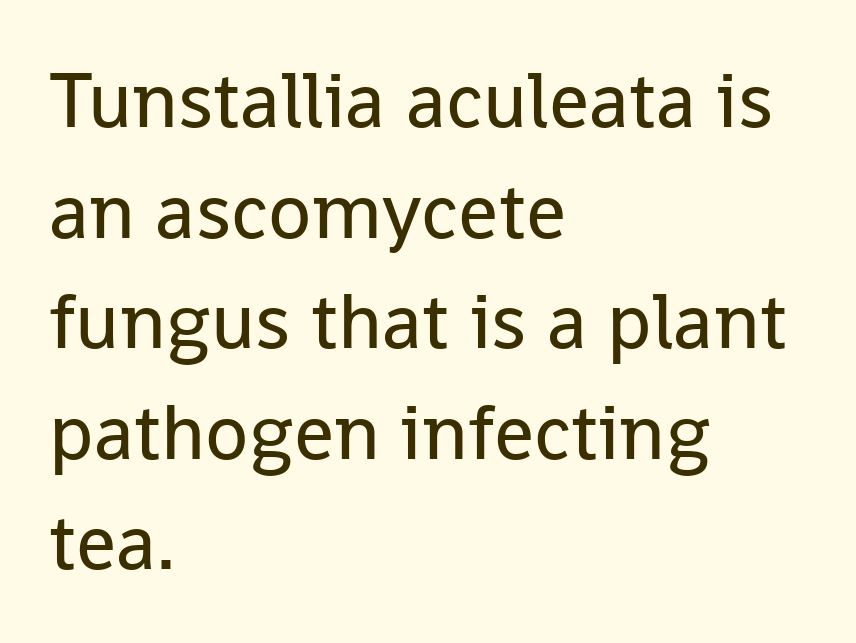
Q: Is the text bold? A: No.
Q: Is the text italic (slanted)? A: No, it is upright.
Q: Is the typeface a serif or a sans-serif typeface? A: Sans-serif.
Q: Is the text underlined? A: No.
Q: How is the paragraph aligned? A: Left-aligned.
Q: Is the spacing between letters normal or unusually wide? A: Normal.
Q: Is the spacing between lines tight, normal or loose? A: Normal.
Q: Width (condensed, normal, or wide)? A: Normal.
Q: Stroke contrast? A: Low.
Q: x-height? A: Medium.
Q: Monospaced? A: No.
